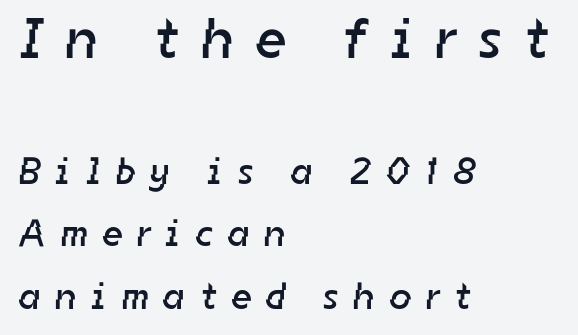
The image shows 57 px regular-weight sans-serif type; set left-aligned, normal line spacing (1.64x), unusually wide letter spacing (+0.4 em), not underlined; the first (top) block is 1.5x larger; low stroke contrast and a medium x-height.
